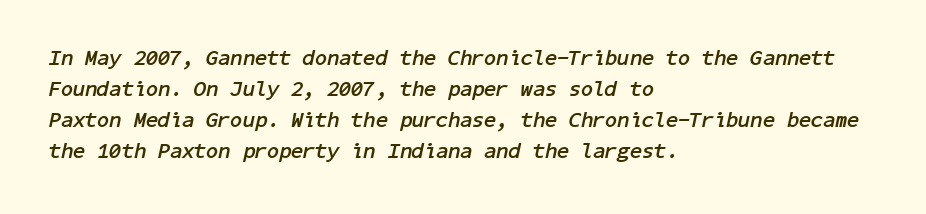
Q: Is the text bold? A: Yes.
Q: Is the text italic (slanted)? A: Yes, it leans right by about 11 degrees.
Q: Is the text underlined? A: No.
Q: How is the paragraph aligned? A: Left-aligned.
Q: Is the spacing between letters normal or unusually wide? A: Normal.
Q: Is the spacing between lines tight, normal or loose? A: Normal.
